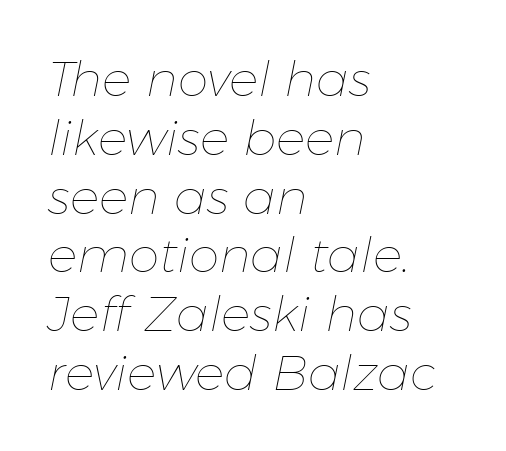
Q: Is the text bold? A: No.
Q: Is the text italic (slanted)? A: Yes, it leans right by about 11 degrees.
Q: Is the text underlined? A: No.
Q: How is the paragraph aligned? A: Left-aligned.
Q: Is the spacing between letters normal or unusually wide? A: Normal.
Q: Width (condensed, normal, or wide)? A: Normal.
Q: Stroke contrast? A: Low.
Q: x-height? A: Medium.
Q: Monospaced? A: No.
